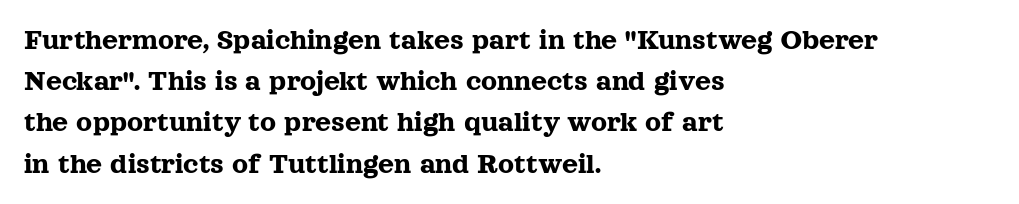
The image shows 31 px serif type, upright; set left-aligned, normal line spacing (1.33x), normal letter spacing, not underlined; a medium x-height.
